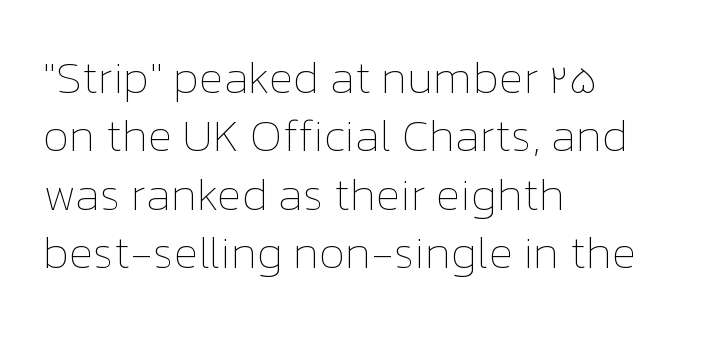
{"italic": "no", "bold": "no", "weight": "thin", "width": "normal", "stroke_contrast": "low", "x_height": "medium", "monospaced": "no", "underline": "no", "align": "left", "line_spacing": "normal", "line_spacing_ratio": 1.3, "letter_spacing": "normal", "letter_spacing_em": 0.0, "glyph_px": 45}
